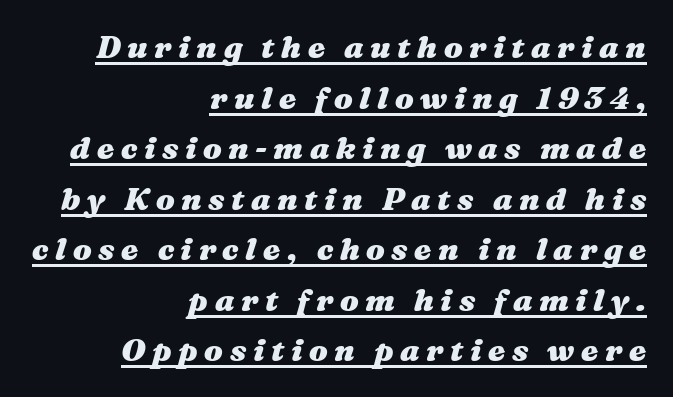
Is the letter spacing exaggerated? Yes — the characters are pushed far apart. Horizontal bands of white between lines are of average thickness. Each glyph is drawn with heavy, bold strokes. Decoration check: the copy is underlined. These lines are rendered in a variable-pitch font. The rendering applies a slant to the glyphs.
